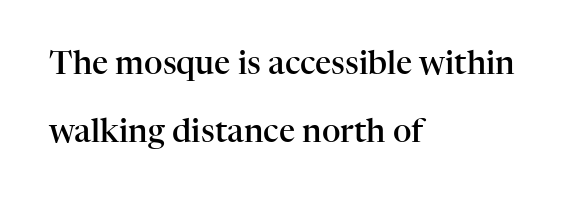
The image shows 32 px semibold serif type, upright; set left-aligned, loose line spacing (2.12x), normal letter spacing, not underlined; high stroke contrast and a medium x-height.
